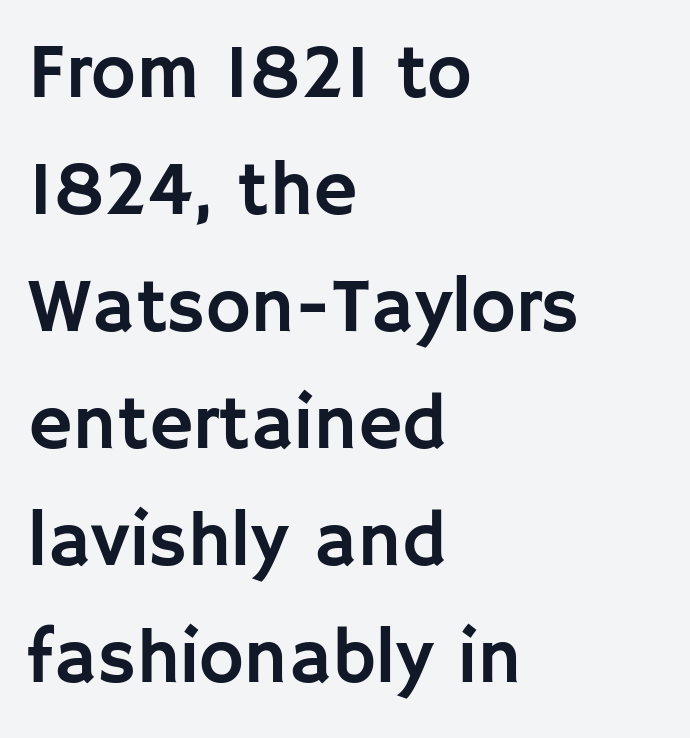
{"serif": "no", "italic": "no", "width": "normal", "stroke_contrast": "low", "x_height": "large", "monospaced": "no", "underline": "no", "align": "left", "line_spacing": "normal", "line_spacing_ratio": 1.54, "letter_spacing": "normal", "letter_spacing_em": 0.0, "glyph_px": 76}
